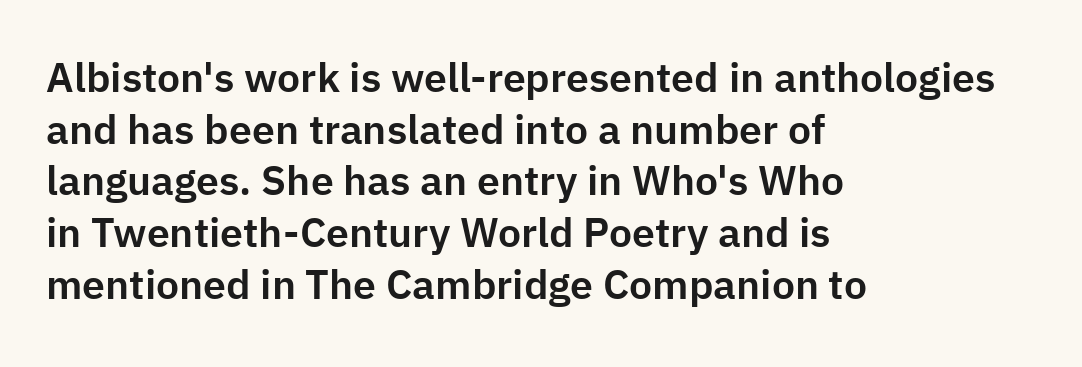
Is the letter spacing exaggerated? No — it looks like the ordinary default. The baseline area is clear. Every character sits straight up, as roman type does. Teacher's note: observe the even left margin — that is flush-left alignment. Spacing verdict: proportional, widths tailored to each character.
